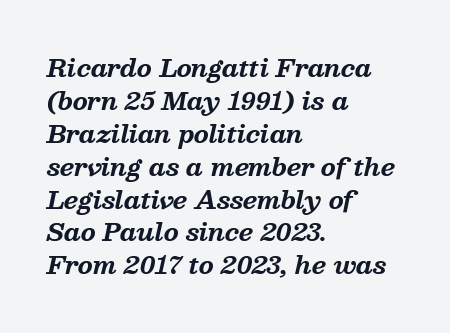
{"italic": "yes", "lean": "right", "slant_degrees": 13, "bold": "yes", "underline": "no", "align": "left", "line_spacing": "normal", "line_spacing_ratio": 1.37, "letter_spacing": "normal", "letter_spacing_em": 0.0, "glyph_px": 24}
